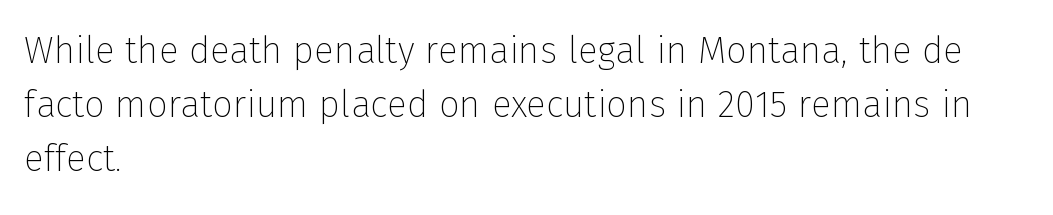
The image shows 37 px thin sans-serif type, upright; set left-aligned, normal line spacing (1.46x), normal letter spacing, not underlined; low stroke contrast and a medium x-height.
